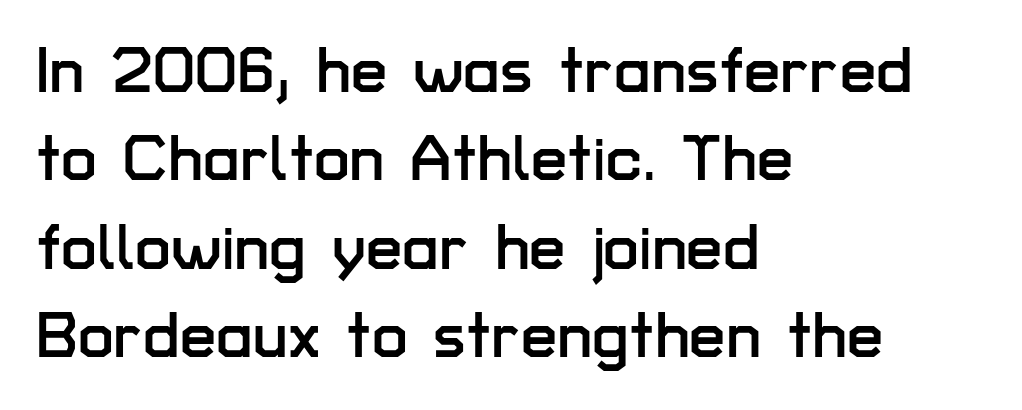
Q: Is the text italic (slanted)? A: No, it is upright.
Q: Is the typeface a serif or a sans-serif typeface? A: Sans-serif.
Q: Is the text underlined? A: No.
Q: How is the paragraph aligned? A: Left-aligned.
Q: Is the spacing between letters normal or unusually wide? A: Normal.
Q: Is the spacing between lines tight, normal or loose? A: Normal.
Q: Width (condensed, normal, or wide)? A: Normal.
Q: Stroke contrast? A: Low.
Q: x-height? A: Medium.
Q: Monospaced? A: No.
